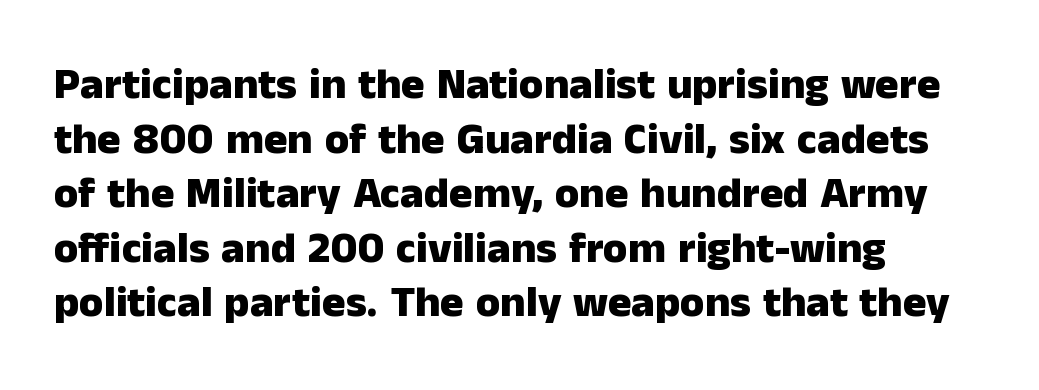
The image shows 44 px heavy sans-serif type, upright; set left-aligned, line spacing 1.24x, normal letter spacing, not underlined; low stroke contrast and a medium x-height.
